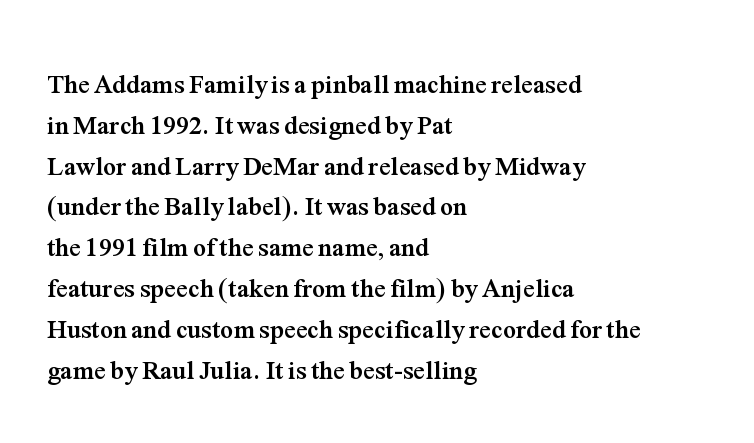
Q: Is the text bold? A: Yes.
Q: Is the text italic (slanted)? A: No, it is upright.
Q: Is the text underlined? A: No.
Q: How is the paragraph aligned? A: Left-aligned.
Q: Is the spacing between letters normal or unusually wide? A: Normal.
Q: Is the spacing between lines tight, normal or loose? A: Normal.
